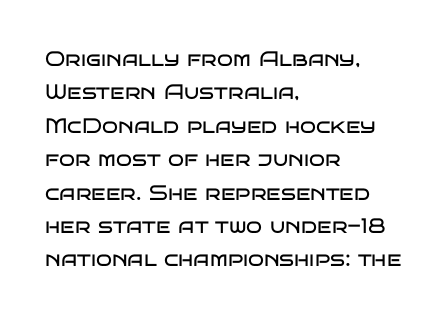
Q: Is the text bold? A: No.
Q: Is the text italic (slanted)? A: No, it is upright.
Q: Is the text underlined? A: No.
Q: How is the paragraph aligned? A: Left-aligned.
Q: Is the spacing between letters normal or unusually wide? A: Normal.
Q: Is the spacing between lines tight, normal or loose? A: Normal.
